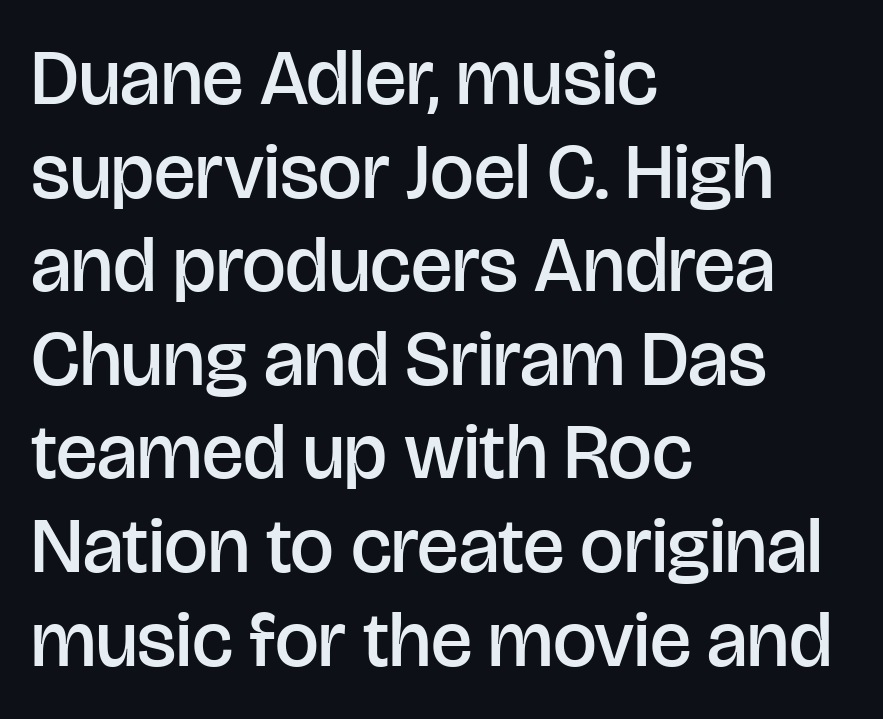
{"serif": "no", "italic": "no", "bold": "semi", "weight": "semibold", "width": "normal", "stroke_contrast": "low", "x_height": "large", "monospaced": "no", "underline": "no", "align": "left", "line_spacing_ratio": 1.2, "letter_spacing": "normal", "letter_spacing_em": 0.0, "glyph_px": 78}
